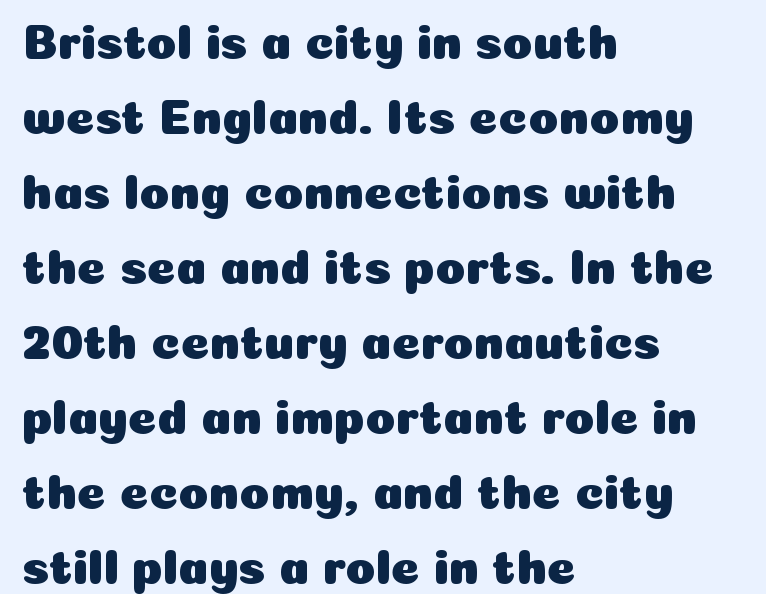
{"serif": "no", "italic": "no", "width": "normal", "stroke_contrast": "low", "x_height": "medium", "monospaced": "no", "underline": "no", "align": "left", "line_spacing": "normal", "line_spacing_ratio": 1.53, "letter_spacing": "normal", "letter_spacing_em": 0.0, "glyph_px": 49}
